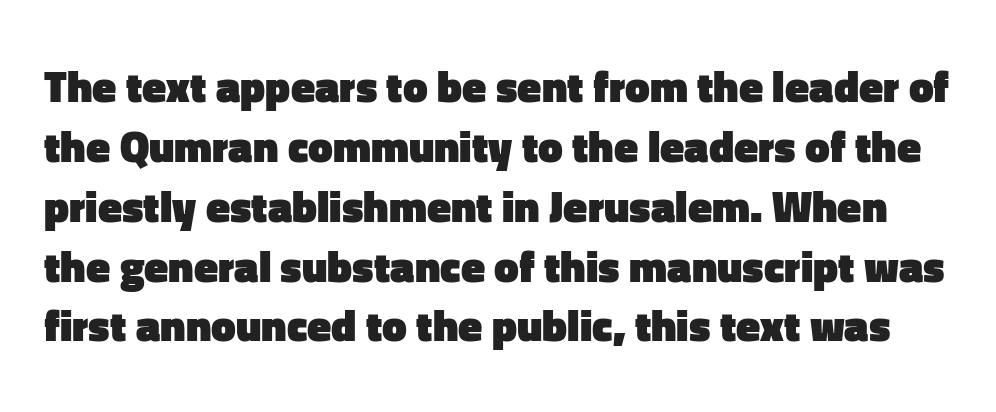
You could not count columns in this text — the font is proportionally spaced. Line spacing here is normal. Is the type bold? Yes — the strokes are clearly thick and heavy. Upright lettering throughout. Default kerning and tracking; the words read as compact shapes. The face used here is a sans, in the tradition of grotesques and geometrics.
